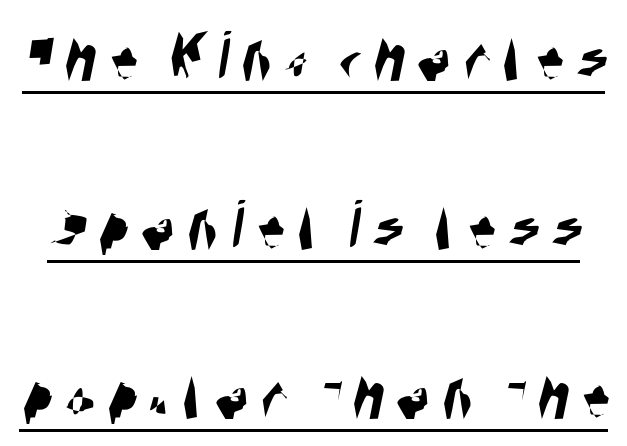
{"serif": "no", "width": "condensed", "stroke_contrast": "high", "x_height": "large", "monospaced": "no", "underline": "yes", "line_spacing": "loose", "line_spacing_ratio": 2.38, "glyph_px": 71}
